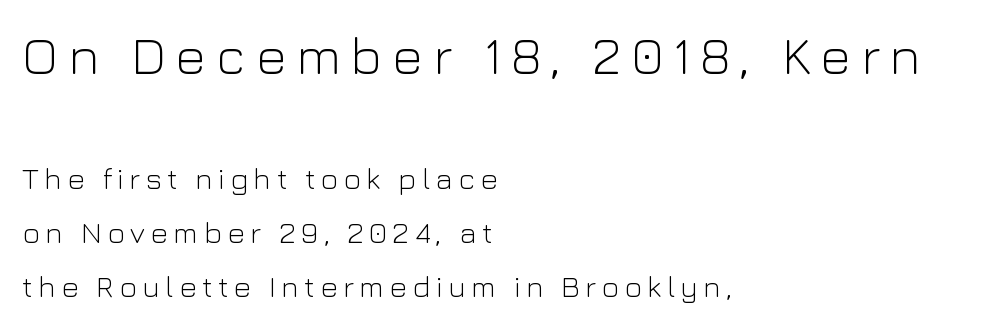
Q: Is the text bold? A: No.
Q: Is the text italic (slanted)? A: No, it is upright.
Q: Is the typeface a serif or a sans-serif typeface? A: Sans-serif.
Q: Is the text underlined? A: No.
Q: How is the paragraph aligned? A: Left-aligned.
Q: Which block of text is set in a larger size, the first (top) or the second (bottom)? A: The first (top) one.
Q: Width (condensed, normal, or wide)? A: Normal.
Q: Stroke contrast? A: Low.
Q: x-height? A: Medium.
Q: Monospaced? A: No.
